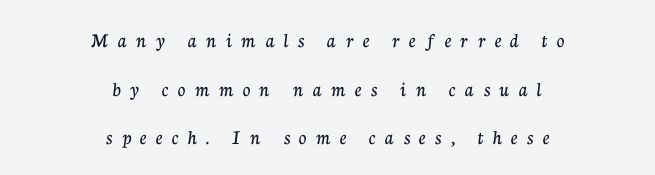
The image shows 21 px text type; set centered, loose line spacing (2.32x), unusually wide letter spacing (+0.45 em), not underlined.
